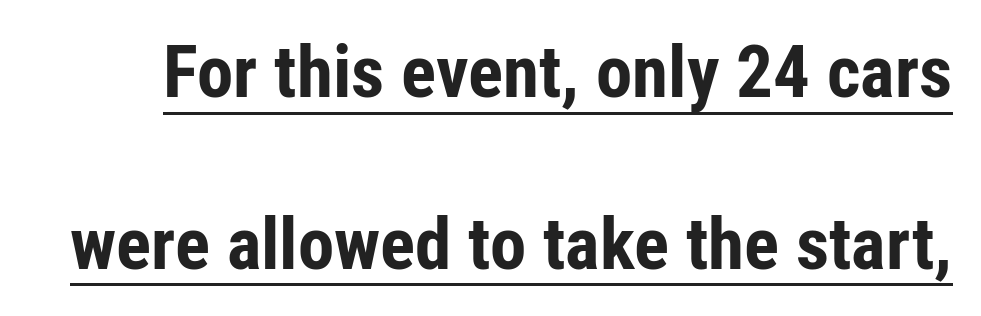
{"serif": "no", "italic": "no", "bold": "yes", "weight": "bold", "width": "condensed", "stroke_contrast": "low", "x_height": "medium", "monospaced": "no", "underline": "yes", "line_spacing": "loose", "line_spacing_ratio": 2.35, "letter_spacing": "normal", "letter_spacing_em": 0.0, "glyph_px": 73}
